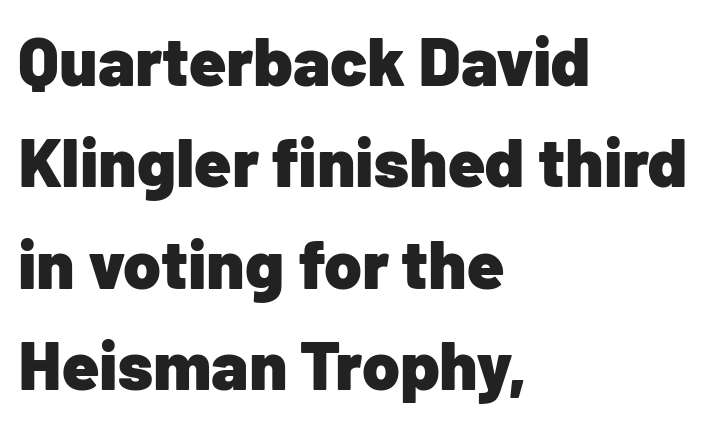
Strokes here are thick enough to call this a true bold. The letters advance in unequal steps, a hallmark of proportional type. Regular leading. No italicization has been applied; the sample stays upright. The paragraph has a hard left edge and a soft right edge. Is this a sans? Yes — the strokes have no serifs.
